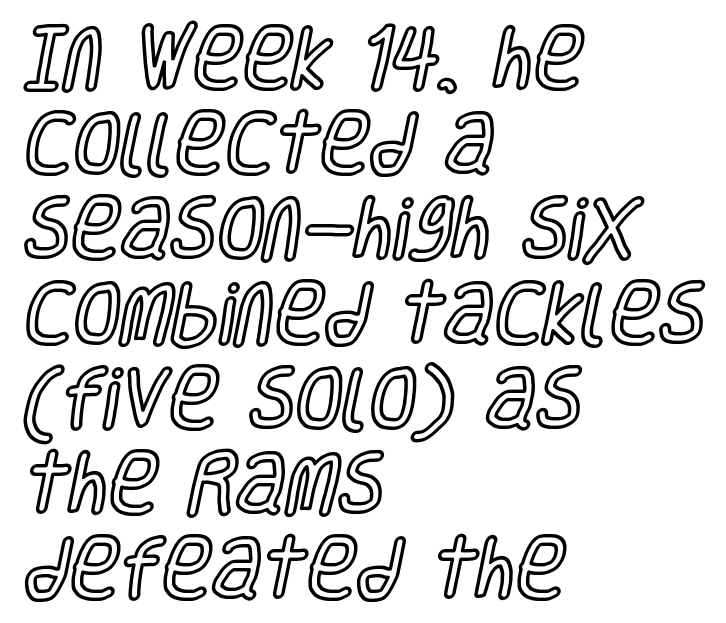
Q: Is the text italic (slanted)? A: Yes.
Q: Is the text underlined? A: No.
Q: How is the paragraph aligned? A: Left-aligned.
Q: Is the spacing between letters normal or unusually wide? A: Normal.
Q: Is the spacing between lines tight, normal or loose? A: Normal.
Q: Width (condensed, normal, or wide)? A: Condensed.
Q: x-height? A: Large.
Q: Monospaced? A: No.
